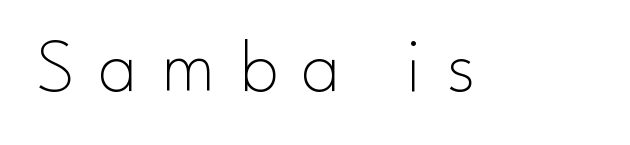
Think of a printed novel: that variable character pitch is what you see here. The cut favours lightness, reaching ordinary text weight at its darkest. The type is letterspaced generously, with wide tracking. Classification — sans serif. This is the regular roman posture of the typeface.
